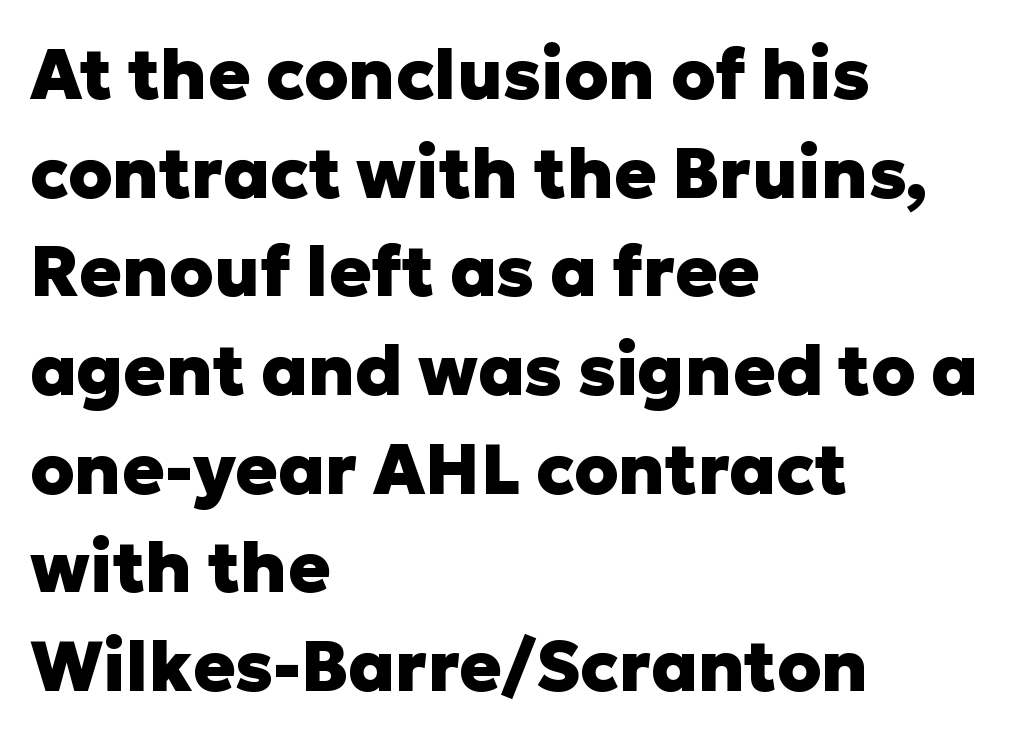
Q: Is the text bold? A: Yes.
Q: Is the text italic (slanted)? A: No, it is upright.
Q: Is the typeface a serif or a sans-serif typeface? A: Sans-serif.
Q: Is the text underlined? A: No.
Q: How is the paragraph aligned? A: Left-aligned.
Q: Is the spacing between letters normal or unusually wide? A: Normal.
Q: Is the spacing between lines tight, normal or loose? A: Normal.
Q: Width (condensed, normal, or wide)? A: Normal.
Q: Stroke contrast? A: Low.
Q: x-height? A: Medium.
Q: Monospaced? A: No.
